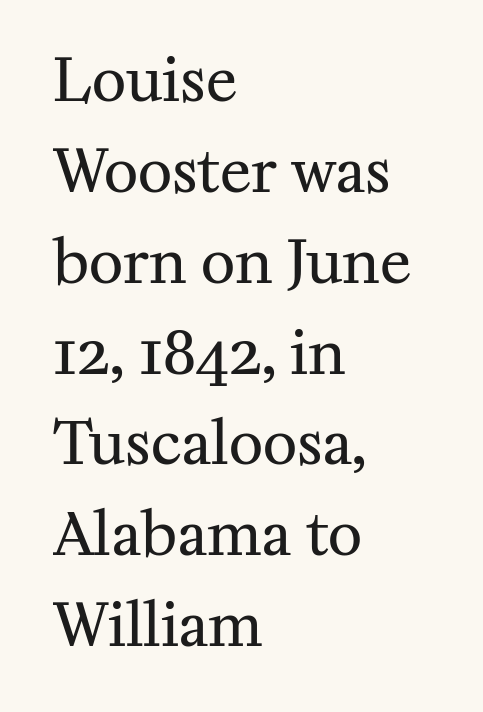
Q: Is the text bold? A: No.
Q: Is the text italic (slanted)? A: No, it is upright.
Q: Is the typeface a serif or a sans-serif typeface? A: Serif.
Q: Is the text underlined? A: No.
Q: How is the paragraph aligned? A: Left-aligned.
Q: Is the spacing between letters normal or unusually wide? A: Normal.
Q: Is the spacing between lines tight, normal or loose? A: Normal.
Q: Width (condensed, normal, or wide)? A: Normal.
Q: Stroke contrast? A: Medium.
Q: x-height? A: Medium.
Q: Monospaced? A: No.
